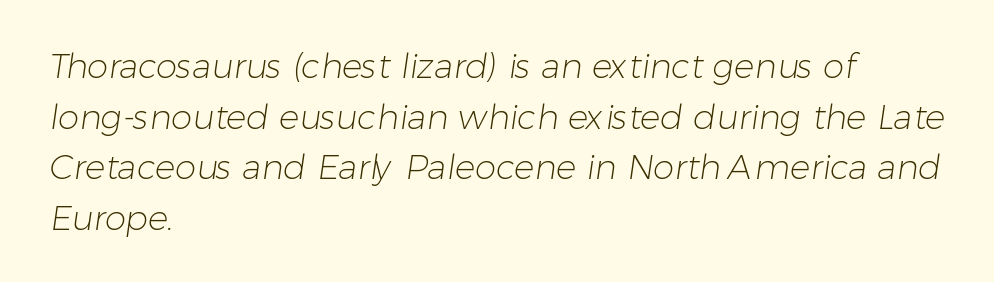
Q: Is the text bold? A: No.
Q: Is the typeface a serif or a sans-serif typeface? A: Sans-serif.
Q: Is the text underlined? A: No.
Q: How is the paragraph aligned? A: Left-aligned.
Q: Is the spacing between letters normal or unusually wide? A: Normal.
Q: Is the spacing between lines tight, normal or loose? A: Normal.
Q: Width (condensed, normal, or wide)? A: Normal.
Q: Stroke contrast? A: Low.
Q: x-height? A: Medium.
Q: Monospaced? A: No.
